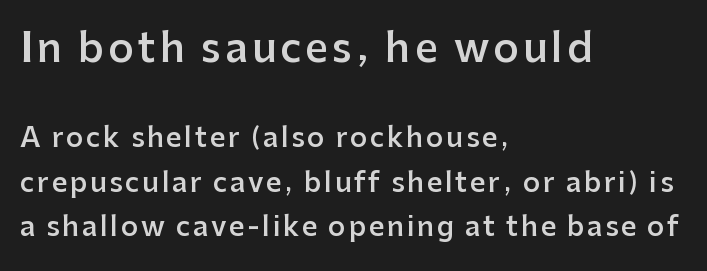
The image shows 40 px semibold sans-serif type, upright; set left-aligned, normal line spacing (1.65x), not underlined; the first (top) block is 1.48x larger; low stroke contrast and a medium x-height.
